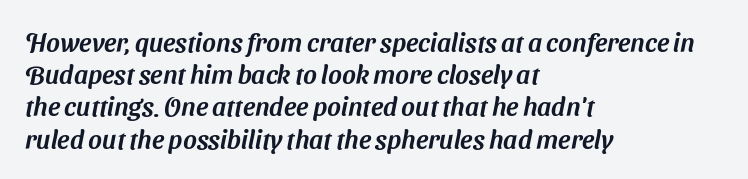
Q: Is the text underlined? A: No.
Q: How is the paragraph aligned? A: Left-aligned.
Q: Is the spacing between letters normal or unusually wide? A: Normal.
